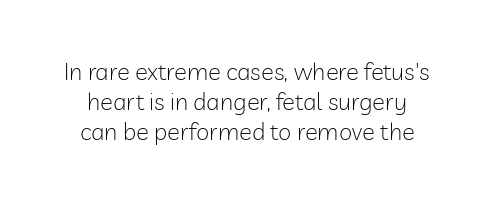
Q: Is the text bold? A: No.
Q: Is the text italic (slanted)? A: No, it is upright.
Q: Is the text underlined? A: No.
Q: Is the spacing between letters normal or unusually wide? A: Normal.
Q: Is the spacing between lines tight, normal or loose? A: Normal.
